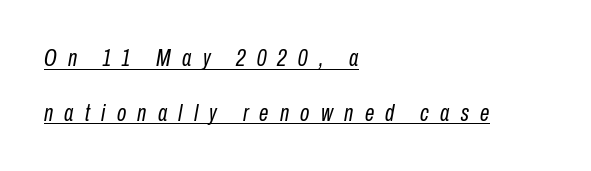
The image shows 24 px text type, italic (leaning right); set left-aligned, loose line spacing (2.28x), unusually wide letter spacing (+0.47 em), underlined.
